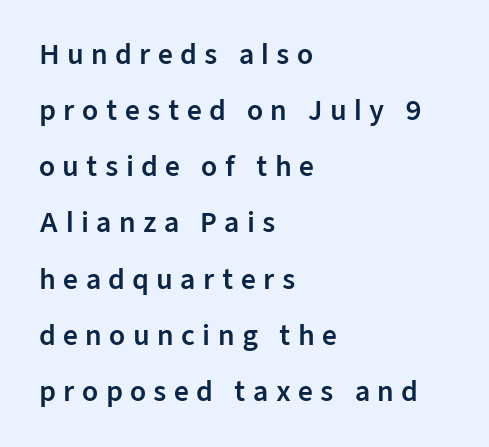
The image shows 26 px text type, upright; set left-aligned, loose line spacing (2.16x), unusually wide letter spacing (+0.28 em), not underlined.
